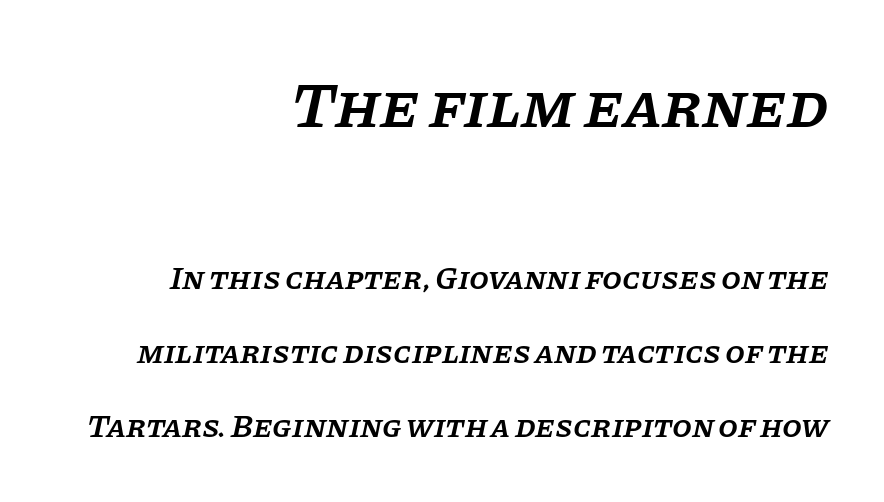
All the whitespace from short lines collects on the left. A typesetter would call this proportional, since set widths differ per character. This rendering leaves character spacing at its baseline value. Glance below the letters and you will spot only blank space.
